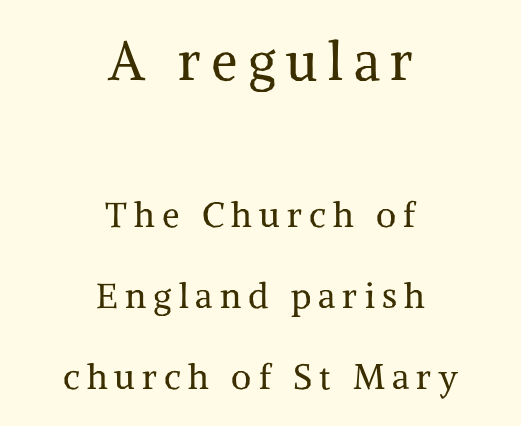
{"serif": "yes", "italic": "no", "bold": "no", "weight": "regular", "width": "normal", "stroke_contrast": "medium", "x_height": "medium", "monospaced": "no", "underline": "no", "align": "center", "line_spacing": "loose", "line_spacing_ratio": 2.31, "letter_spacing": "wide", "letter_spacing_em": 0.2, "larger_block": "first", "size_ratio": 1.51, "glyph_px": 53}
